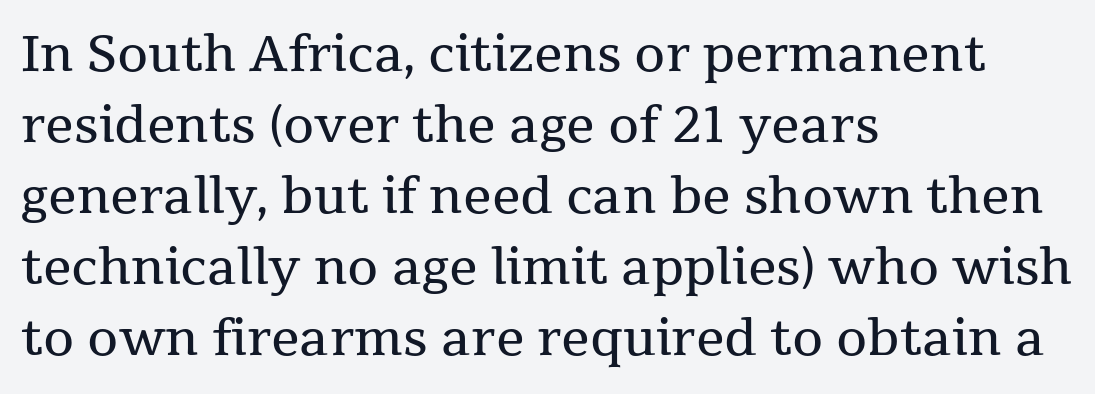
Q: Is the text bold? A: No.
Q: Is the text italic (slanted)? A: No, it is upright.
Q: Is the typeface a serif or a sans-serif typeface? A: Serif.
Q: Is the text underlined? A: No.
Q: How is the paragraph aligned? A: Left-aligned.
Q: Is the spacing between letters normal or unusually wide? A: Normal.
Q: Is the spacing between lines tight, normal or loose? A: Normal.
Q: Width (condensed, normal, or wide)? A: Normal.
Q: Stroke contrast? A: Medium.
Q: x-height? A: Medium.
Q: Monospaced? A: No.
